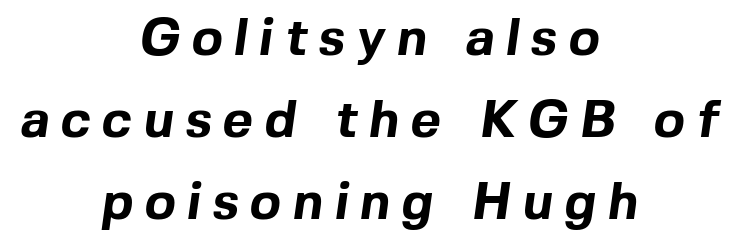
{"serif": "no", "bold": "yes", "weight": "bold", "width": "normal", "x_height": "medium", "monospaced": "no", "underline": "no", "align": "center", "line_spacing": "normal", "line_spacing_ratio": 1.58, "letter_spacing": "wide", "letter_spacing_em": 0.22, "glyph_px": 52}
